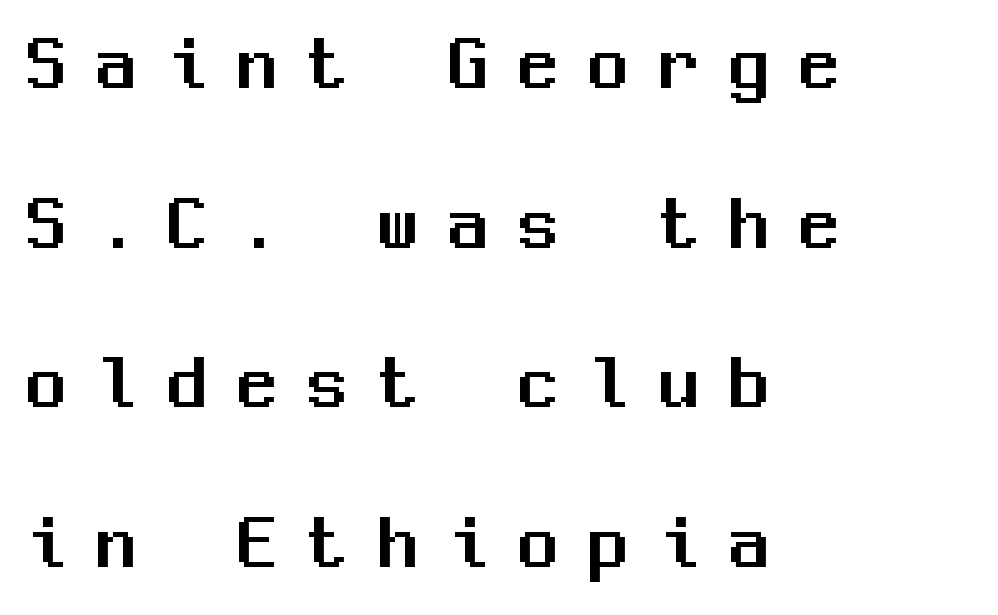
Q: Is the text italic (slanted)? A: No, it is upright.
Q: Is the typeface a serif or a sans-serif typeface? A: Sans-serif.
Q: Is the text underlined? A: No.
Q: How is the paragraph aligned? A: Left-aligned.
Q: Is the spacing between letters normal or unusually wide? A: Unusually wide.
Q: Is the spacing between lines tight, normal or loose? A: Loose.
Q: Width (condensed, normal, or wide)? A: Normal.
Q: Stroke contrast? A: Medium.
Q: x-height? A: Medium.
Q: Monospaced? A: Yes.
